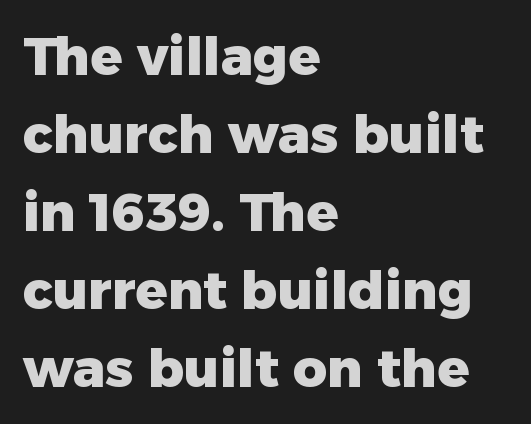
Each letter keeps its own natural width here, so spacing adapts to shape. Line beginnings align vertically; line endings do not. In terms of letterspacing, this is plain default setting. Students, this is bold: see how much ink each stroke carries. A roman cut, with each character standing at attention. Grotesque or geometric, the face here clearly has no serifs.
